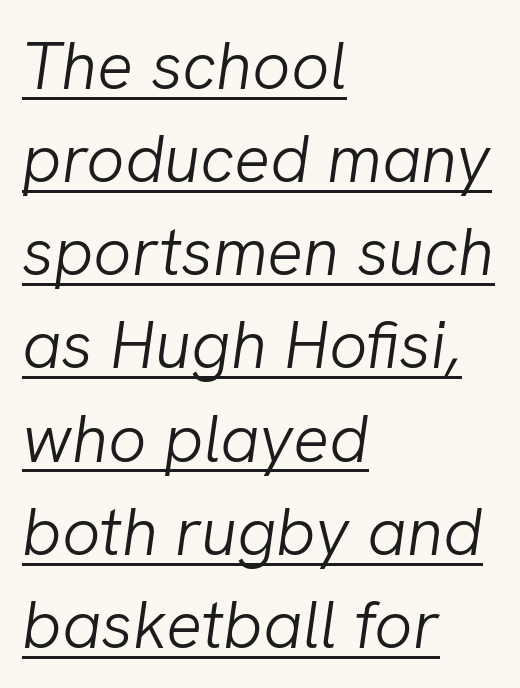
The image shows 67 px light type, italic (leaning right); set left-aligned, normal line spacing (1.39x), normal letter spacing, underlined; low stroke contrast and a medium x-height.
